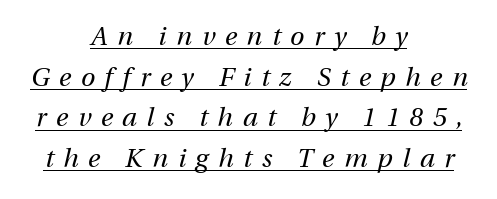
The face used here is rendered with a markedly widened letterfit. These lines were composed using italics. This sample keeps an unexceptional amount of space between lines. On a weight scale, this lands at 450 or below.
